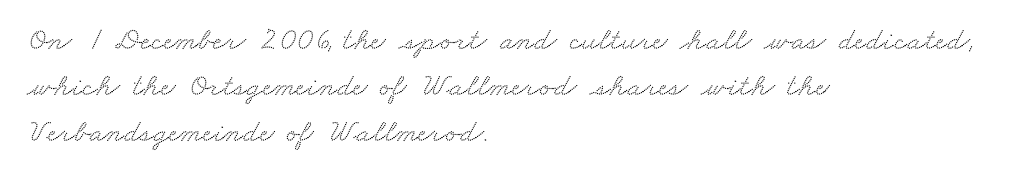
{"serif": "yes", "width": "wide", "stroke_contrast": "medium", "x_height": "small", "monospaced": "no", "underline": "no", "align": "left", "line_spacing": "normal", "line_spacing_ratio": 1.43, "letter_spacing": "normal", "letter_spacing_em": 0.0, "glyph_px": 32}
